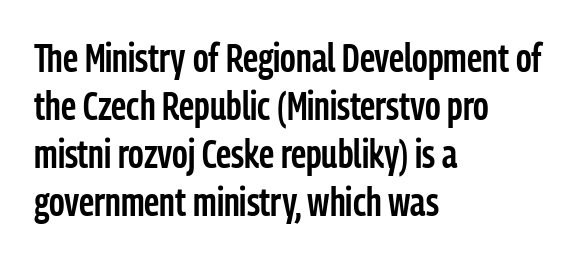
{"serif": "no", "italic": "no", "bold": "semi", "weight": "semibold", "width": "condensed", "stroke_contrast": "low", "x_height": "medium", "monospaced": "no", "underline": "no", "align": "left", "line_spacing_ratio": 1.23, "letter_spacing": "normal", "letter_spacing_em": 0.0, "glyph_px": 39}
